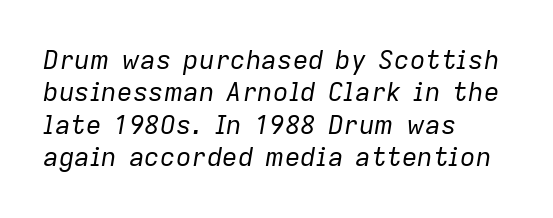
The image shows 26 px text type, italic (leaning right); set left-aligned, normal line spacing (1.25x), normal letter spacing, not underlined.
